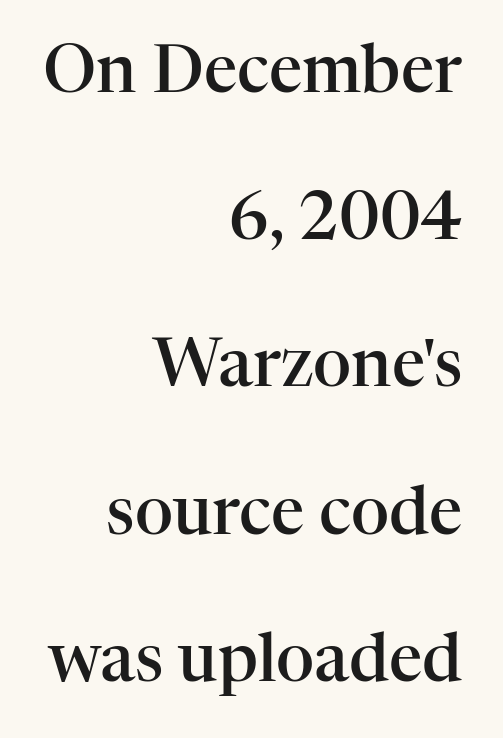
The image shows 66 px semibold serif type, upright; set right-aligned, loose line spacing (2.23x), normal letter spacing, not underlined; high stroke contrast and a medium x-height.
